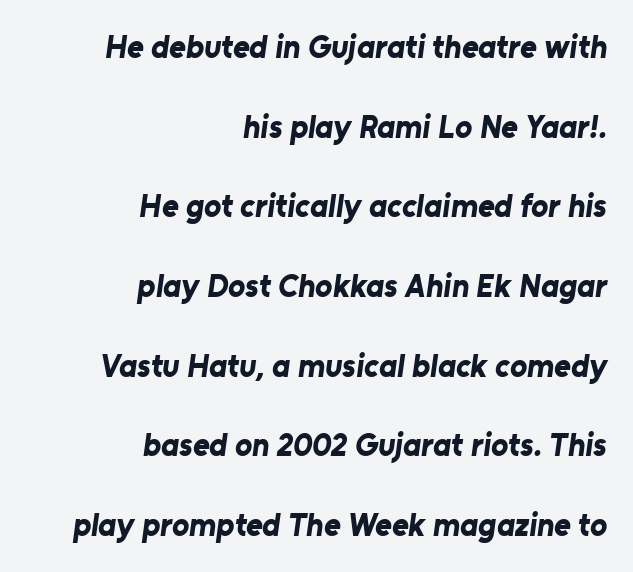
{"serif": "no", "bold": "yes", "weight": "bold", "width": "normal", "stroke_contrast": "low", "x_height": "medium", "monospaced": "no", "underline": "no", "align": "right", "line_spacing": "loose", "line_spacing_ratio": 2.49, "letter_spacing": "normal", "letter_spacing_em": 0.0, "glyph_px": 32}
